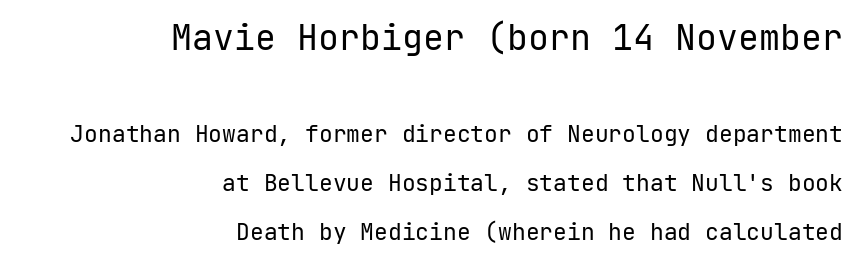
Q: Is the text bold? A: No.
Q: Is the text italic (slanted)? A: No, it is upright.
Q: Is the typeface a serif or a sans-serif typeface? A: Sans-serif.
Q: Is the text underlined? A: No.
Q: How is the paragraph aligned? A: Right-aligned.
Q: Is the spacing between letters normal or unusually wide? A: Normal.
Q: Is the spacing between lines tight, normal or loose? A: Loose.
Q: Which block of text is set in a larger size, the first (top) or the second (bottom)? A: The first (top) one.
Q: Width (condensed, normal, or wide)? A: Normal.
Q: Stroke contrast? A: Low.
Q: x-height? A: Medium.
Q: Monospaced? A: Yes.
